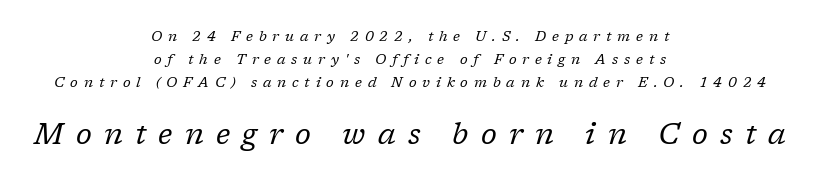
The image shows 29 px regular-weight serif type, italic (leaning right); set centered, normal line spacing (1.63x), unusually wide letter spacing (+0.42 em), not underlined; the second (bottom) block is 2.07x larger; low stroke contrast and a medium x-height.
